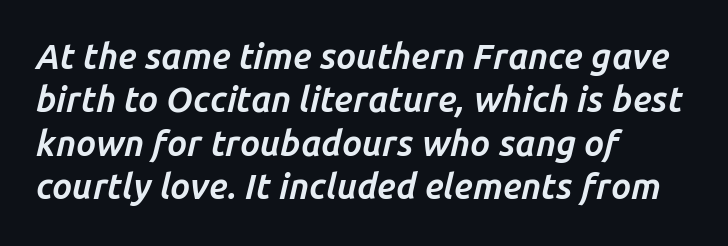
{"italic": "yes", "lean": "right", "slant_degrees": 14, "bold": "yes", "weight": "bold", "width": "normal", "stroke_contrast": "low", "x_height": "medium", "monospaced": "no", "underline": "no", "align": "left", "line_spacing_ratio": 1.24, "letter_spacing": "normal", "letter_spacing_em": 0.0, "glyph_px": 35}
